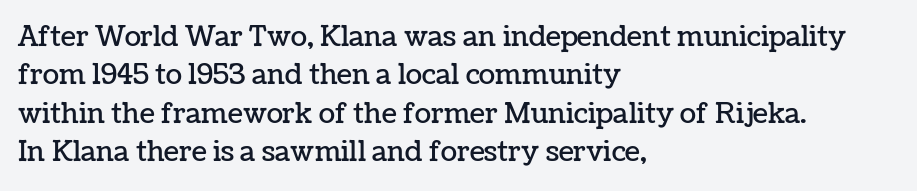
The image shows 27 px text type, upright; set left-aligned, normal line spacing (1.42x), normal letter spacing, not underlined.
